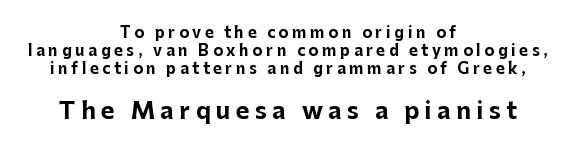
Q: Is the text bold? A: Yes.
Q: Is the text italic (slanted)? A: No, it is upright.
Q: Is the text underlined? A: No.
Q: How is the paragraph aligned? A: Centered.
Q: Is the spacing between letters normal or unusually wide? A: Unusually wide.
Q: Which block of text is set in a larger size, the first (top) or the second (bottom)? A: The second (bottom) one.
